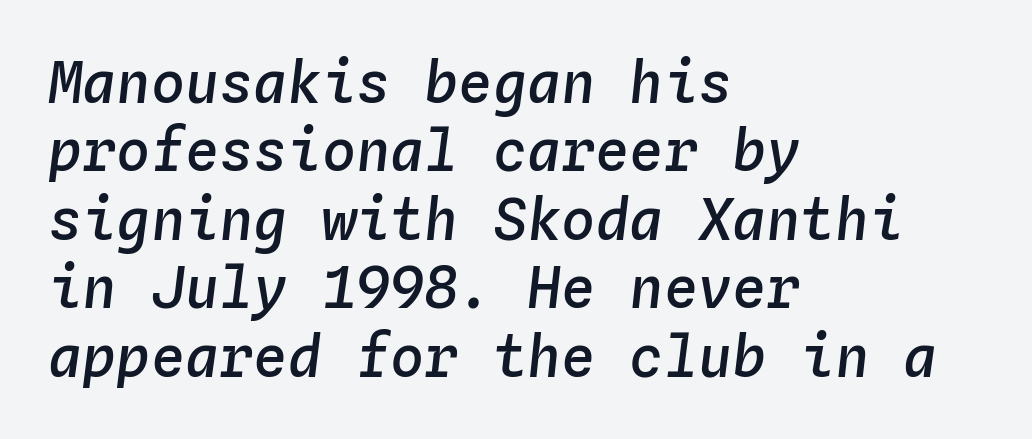
No word sits above an underline. Its strokes are somewhat broadened, the hallmark of semibold type. Spacing verdict: monospaced, one width for all characters. Short and long lines alike share a common starting point at left. You could call the tracking neutral — neither tight nor loose.
